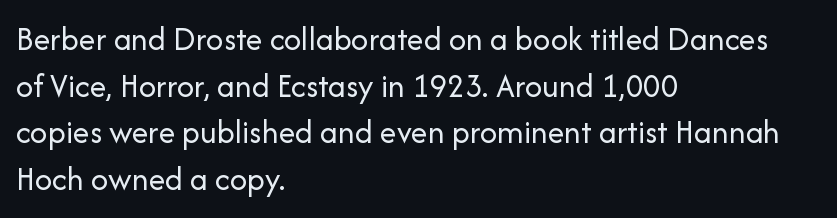
Q: Is the text bold? A: No.
Q: Is the text italic (slanted)? A: No, it is upright.
Q: Is the typeface a serif or a sans-serif typeface? A: Sans-serif.
Q: Is the text underlined? A: No.
Q: How is the paragraph aligned? A: Left-aligned.
Q: Is the spacing between letters normal or unusually wide? A: Normal.
Q: Is the spacing between lines tight, normal or loose? A: Normal.
Q: Width (condensed, normal, or wide)? A: Normal.
Q: Stroke contrast? A: Low.
Q: x-height? A: Medium.
Q: Monospaced? A: No.
